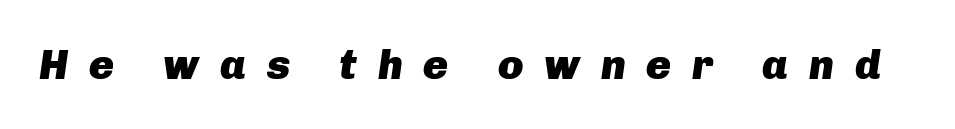
Caption: expanded tracking, letters set apart. Glance below the letters and you will spot only blank space. You could not count columns in this text — the font is proportionally spaced. The axis of the letterforms is tilted away from vertical.
